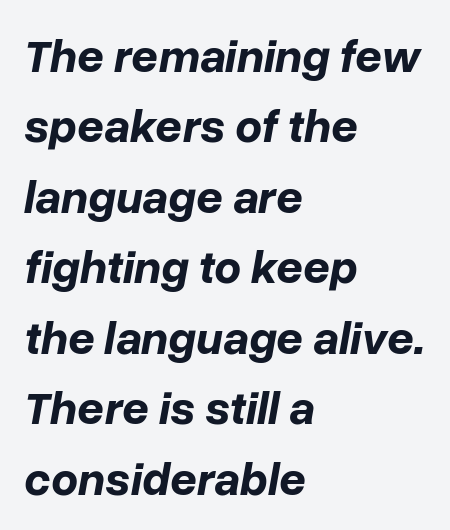
The image shows 47 px bold type, italic (leaning right); set left-aligned, normal line spacing (1.5x), normal letter spacing, not underlined; low stroke contrast and a medium x-height.
